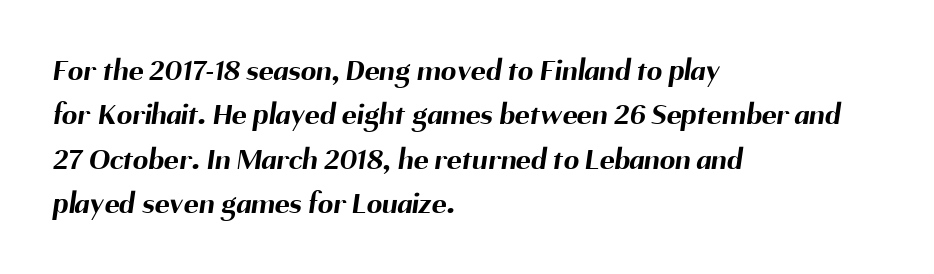
The face used here is rendered with its standard letterfit. Each letter keeps its own natural width here, so spacing adapts to shape. Only glyphs here, with clear space below each row. A dark, heavy texture on the line: the type is bold.
